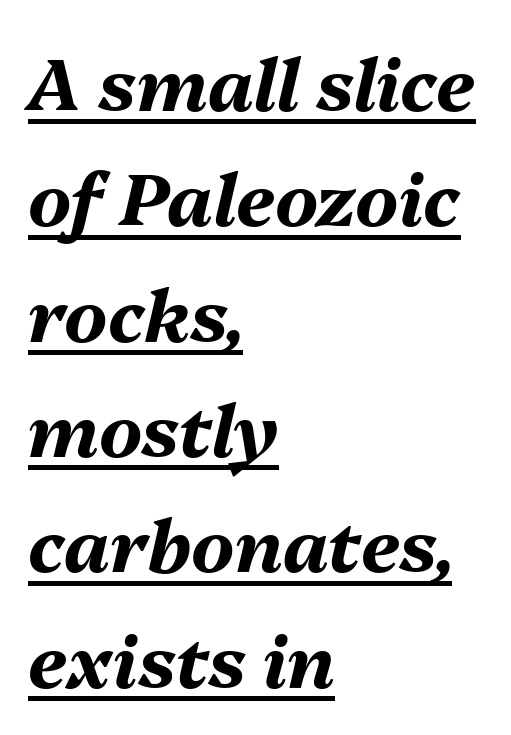
Q: Is the text bold? A: Yes.
Q: Is the text italic (slanted)? A: Yes, it leans right by about 13 degrees.
Q: Is the text underlined? A: Yes.
Q: How is the paragraph aligned? A: Left-aligned.
Q: Is the spacing between letters normal or unusually wide? A: Normal.
Q: Is the spacing between lines tight, normal or loose? A: Normal.
Q: Width (condensed, normal, or wide)? A: Normal.
Q: Stroke contrast? A: Medium.
Q: x-height? A: Medium.
Q: Monospaced? A: No.
